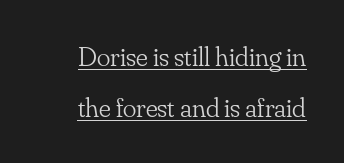
The image shows 28 px light serif type, upright; set line spacing 1.81x, normal letter spacing, underlined; low stroke contrast and a small x-height.
